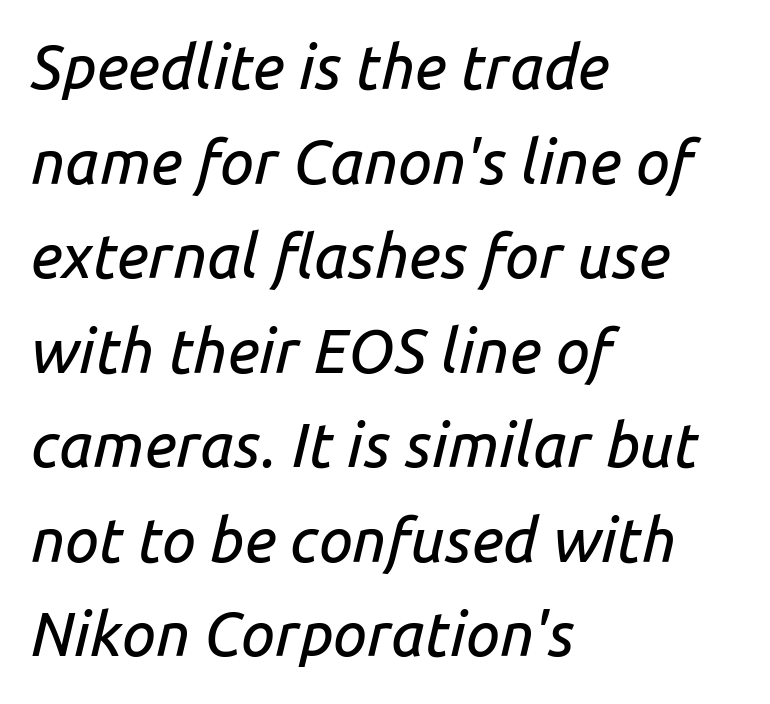
{"italic": "yes", "lean": "right", "slant_degrees": 14, "width": "normal", "stroke_contrast": "low", "x_height": "medium", "monospaced": "no", "underline": "no", "align": "left", "line_spacing": "normal", "line_spacing_ratio": 1.55, "letter_spacing": "normal", "letter_spacing_em": 0.0, "glyph_px": 61}
